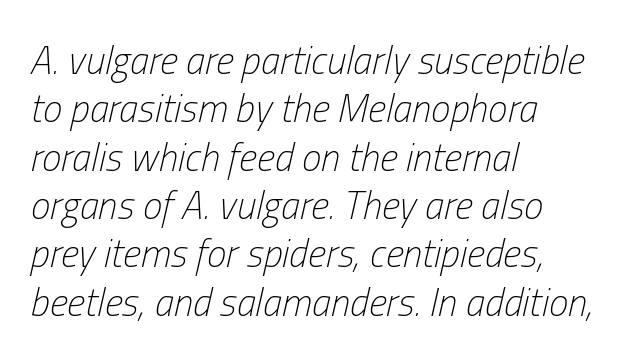
{"italic": "yes", "lean": "right", "slant_degrees": 13, "bold": "no", "weight": "light", "width": "condensed", "stroke_contrast": "low", "x_height": "medium", "monospaced": "no", "underline": "no", "align": "left", "line_spacing_ratio": 1.24, "letter_spacing": "normal", "letter_spacing_em": 0.0, "glyph_px": 39}
